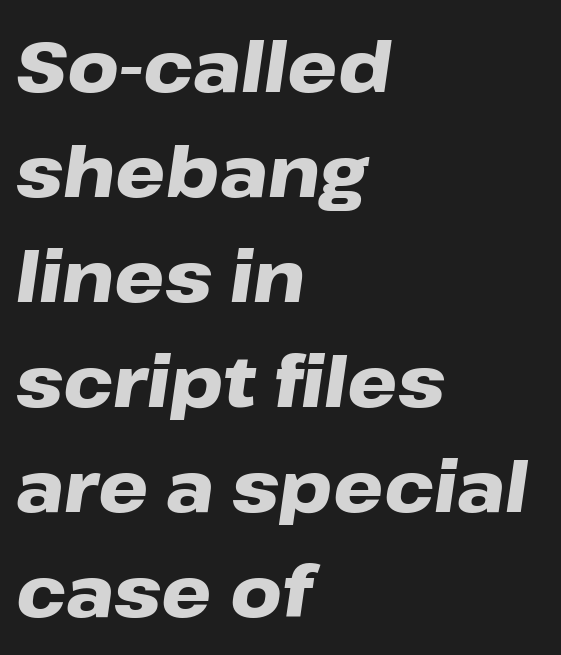
Q: Is the text bold? A: Yes.
Q: Is the text italic (slanted)? A: Yes, it leans right by about 8 degrees.
Q: Is the text underlined? A: No.
Q: How is the paragraph aligned? A: Left-aligned.
Q: Is the spacing between letters normal or unusually wide? A: Normal.
Q: Is the spacing between lines tight, normal or loose? A: Normal.
Q: Width (condensed, normal, or wide)? A: Wide.
Q: Stroke contrast? A: Low.
Q: x-height? A: Medium.
Q: Monospaced? A: No.
